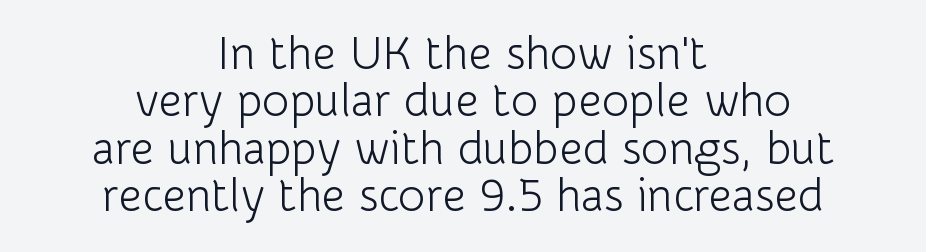
The image shows 46 px light sans-serif type, upright; set centered, tight line spacing (1.03x), normal letter spacing, not underlined; low stroke contrast and a medium x-height.
